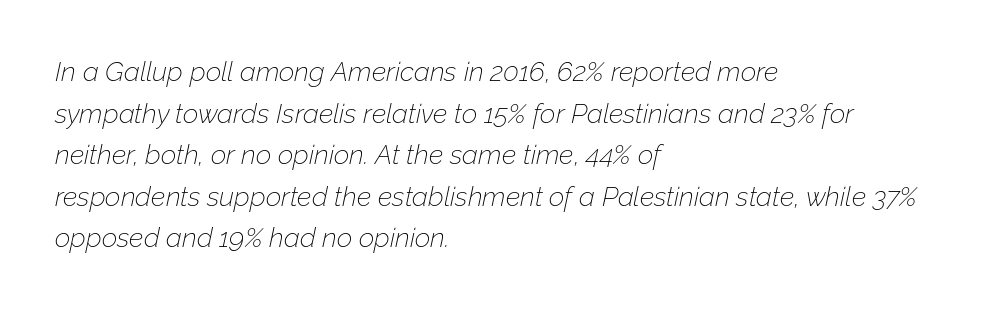
Italic? Definitely — the glyphs are oblique. The paragraph shown leans on its left margin. The rows are spaced the way most documents space them. Just letters on the line, the space beneath them empty.
